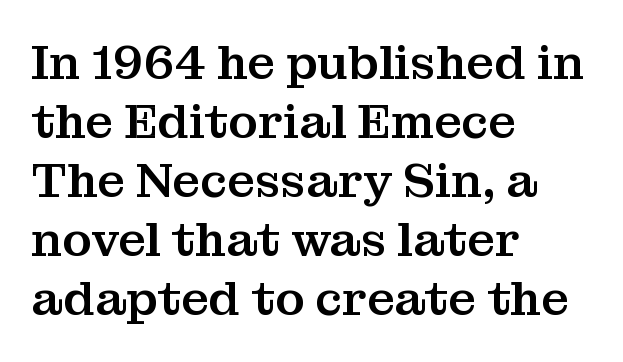
Q: Is the text italic (slanted)? A: No, it is upright.
Q: Is the typeface a serif or a sans-serif typeface? A: Serif.
Q: Is the text underlined? A: No.
Q: How is the paragraph aligned? A: Left-aligned.
Q: Is the spacing between letters normal or unusually wide? A: Normal.
Q: Width (condensed, normal, or wide)? A: Normal.
Q: Stroke contrast? A: Medium.
Q: x-height? A: Medium.
Q: Monospaced? A: No.
